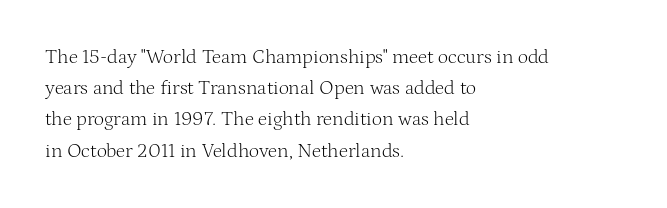
The image shows 20 px text type, upright; set left-aligned, normal line spacing (1.56x), normal letter spacing, not underlined.
